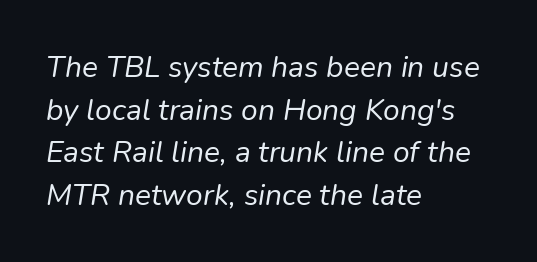
The characters are drawn with everyday or finer stroke widths. Anything drawn beneath the words? Only blank space. Standard letterfit; no display-style spreading of the glyphs. The rendering anchors every line to the left-hand side.
